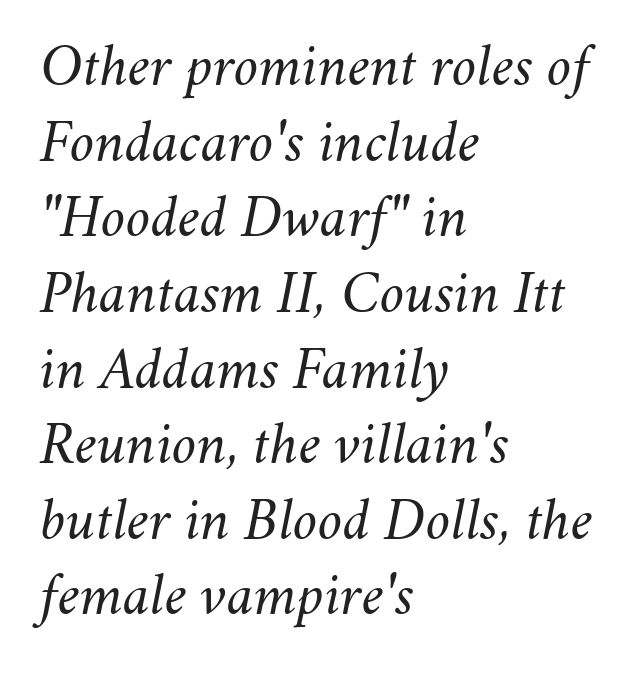
Does extra space separate the letters? No, they use regular spacing. Is this a fixed-width face? No — the glyphs have proportional, varying widths. Visually the block forms a straight wall on the left and a jagged coastline on the right. The glyphs are unaccompanied by any horizontal stroke below them. Posture: slanted.
